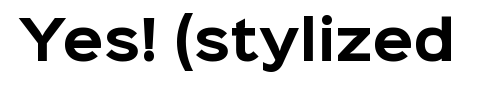
{"serif": "no", "italic": "no", "bold": "yes", "weight": "bold", "width": "normal", "stroke_contrast": "low", "x_height": "medium", "monospaced": "no", "underline": "no", "letter_spacing": "normal", "letter_spacing_em": 0.0, "glyph_px": 53}
